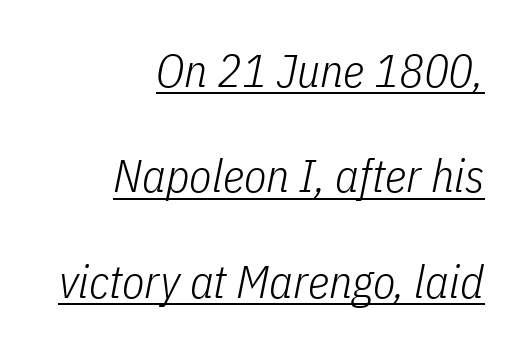
{"italic": "yes", "lean": "right", "slant_degrees": 11, "bold": "no", "weight": "light", "width": "condensed", "stroke_contrast": "low", "x_height": "medium", "monospaced": "no", "underline": "yes", "align": "right", "line_spacing": "loose", "line_spacing_ratio": 2.29, "letter_spacing": "normal", "letter_spacing_em": 0.0, "glyph_px": 46}
